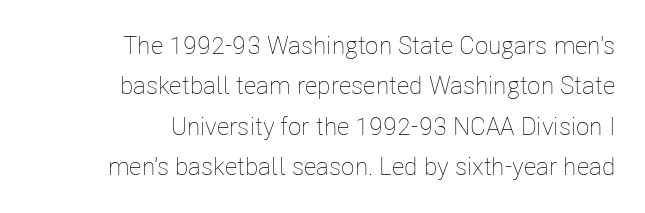
Anything drawn beneath the words? Only blank space. No chunkiness to these letters — they're not bold. Upright lettering throughout. A normal amount of white space separates one row of letters from the next.
